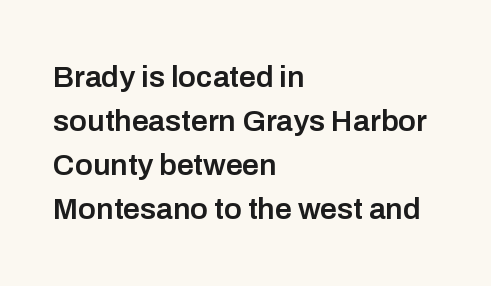
{"serif": "no", "italic": "no", "bold": "semi", "weight": "semibold", "width": "normal", "stroke_contrast": "low", "x_height": "medium", "monospaced": "no", "underline": "no", "align": "left", "line_spacing": "normal", "line_spacing_ratio": 1.47, "letter_spacing": "normal", "letter_spacing_em": 0.0, "glyph_px": 30}
